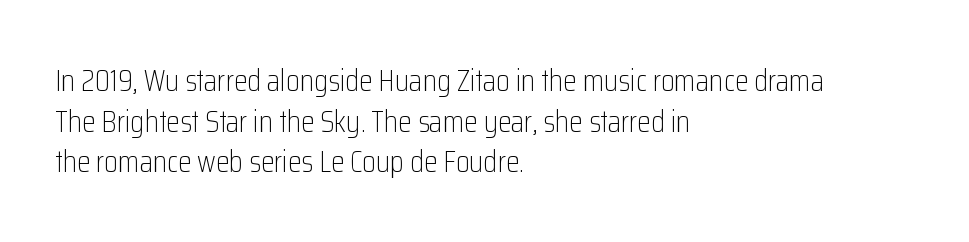
Q: Is the text bold? A: No.
Q: Is the text italic (slanted)? A: No, it is upright.
Q: Is the typeface a serif or a sans-serif typeface? A: Sans-serif.
Q: Is the text underlined? A: No.
Q: How is the paragraph aligned? A: Left-aligned.
Q: Is the spacing between letters normal or unusually wide? A: Normal.
Q: Is the spacing between lines tight, normal or loose? A: Normal.
Q: Width (condensed, normal, or wide)? A: Condensed.
Q: Stroke contrast? A: Low.
Q: x-height? A: Medium.
Q: Monospaced? A: No.
